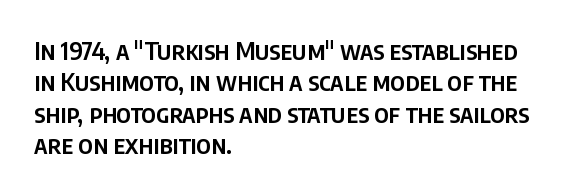
The image shows 25 px text type, upright; set left-aligned, normal line spacing (1.26x), normal letter spacing, not underlined.
